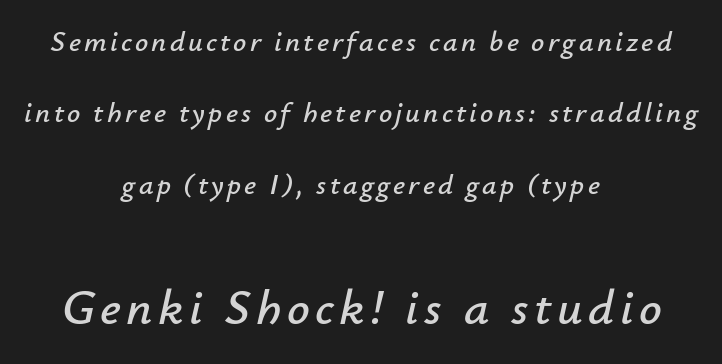
Line starts and ends both wander, symmetrically. Typesetter's note — lower block bumped up in size, upper block left smaller. Students, observe: this is what heavily led, spacious text looks like. Designer's note — italics engaged. Descender tails drop into unmarked territory.
